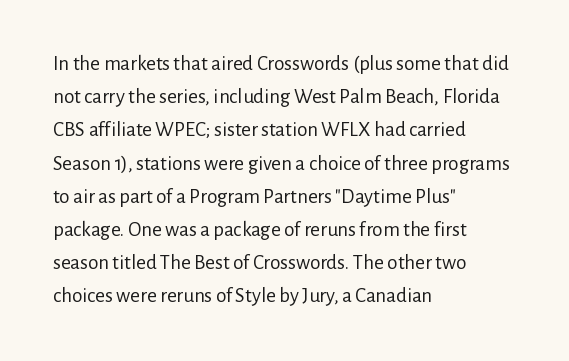
The face looks like a standard text weight, possibly lighter. Short and long lines alike share a common starting point at left. Vertically, the passage feels balanced, rows spaced as you'd expect. A bare baseline throughout the passage. Here the glyphs are tracked normally, forming tight word shapes.
